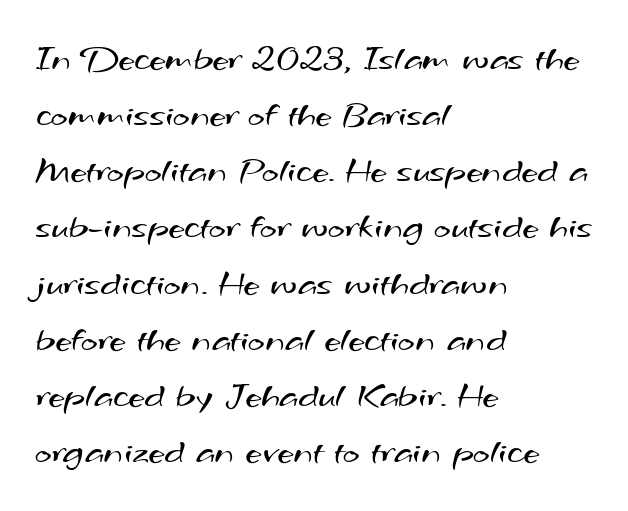
You could not count columns in this text — the font is proportionally spaced. No heavy texture on the line: the type isn't bold. The passage shown is typeset with a sans-serif family. Regular leading. The gap between lines stays unmarked. In terms of letterspacing, this is plain default setting.
